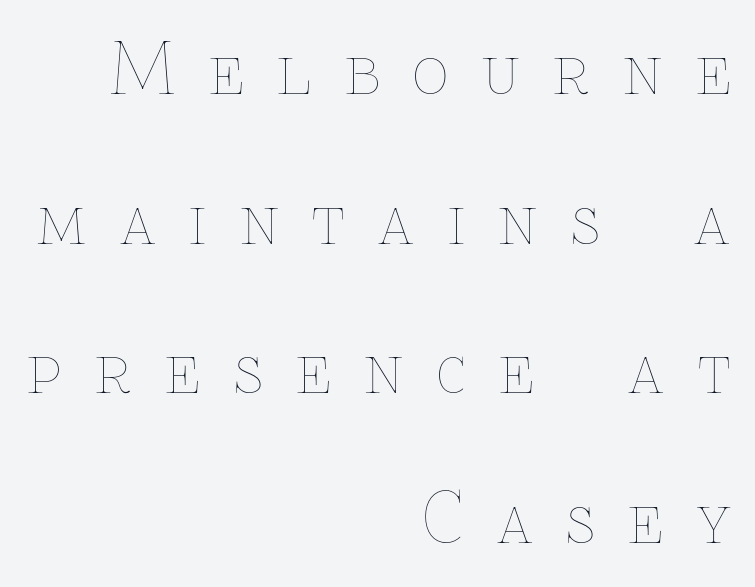
Q: Is the text bold? A: No.
Q: Is the text italic (slanted)? A: No, it is upright.
Q: Is the text underlined? A: No.
Q: How is the paragraph aligned? A: Right-aligned.
Q: Is the spacing between letters normal or unusually wide? A: Unusually wide.
Q: Is the spacing between lines tight, normal or loose? A: Loose.
Q: Width (condensed, normal, or wide)? A: Normal.
Q: Stroke contrast? A: Low.
Q: x-height? A: Medium.
Q: Monospaced? A: No.
